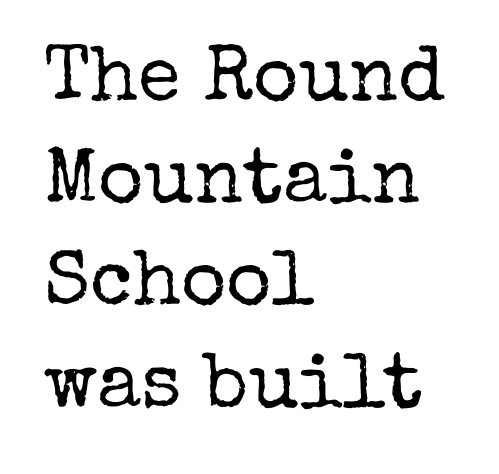
Q: Is the text bold? A: No.
Q: Is the text italic (slanted)? A: No, it is upright.
Q: Is the typeface a serif or a sans-serif typeface? A: Serif.
Q: Is the text underlined? A: No.
Q: How is the paragraph aligned? A: Left-aligned.
Q: Is the spacing between letters normal or unusually wide? A: Normal.
Q: Is the spacing between lines tight, normal or loose? A: Normal.
Q: Width (condensed, normal, or wide)? A: Normal.
Q: Stroke contrast? A: Low.
Q: x-height? A: Medium.
Q: Monospaced? A: No.
